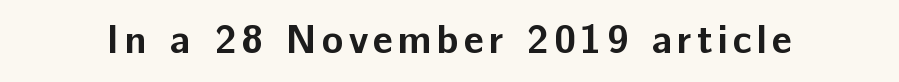
{"serif": "no", "italic": "no", "bold": "yes", "weight": "bold", "width": "normal", "stroke_contrast": "low", "x_height": "medium", "monospaced": "no", "underline": "no", "glyph_px": 40}
